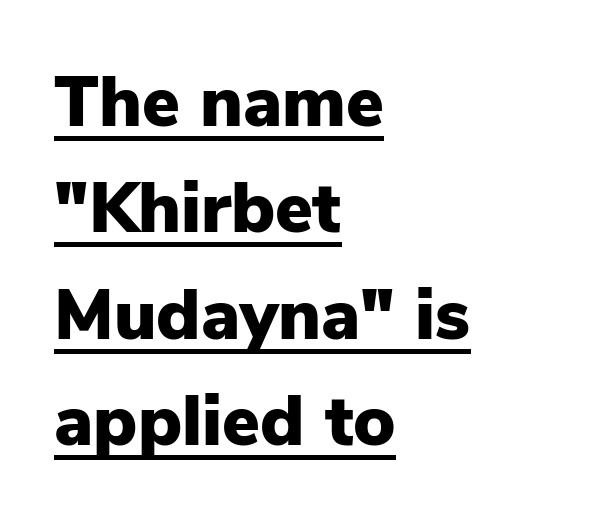
The image shows 71 px heavy sans-serif type, upright; set left-aligned, normal line spacing (1.5x), normal letter spacing, underlined; low stroke contrast and a medium x-height.
